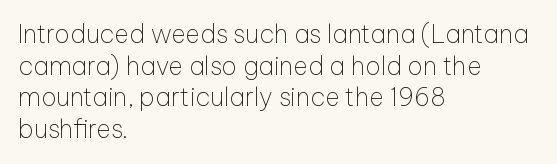
{"italic": "no", "bold": "no", "underline": "no", "align": "left", "line_spacing": "normal", "line_spacing_ratio": 1.27, "letter_spacing": "normal", "letter_spacing_em": 0.0, "glyph_px": 25}
